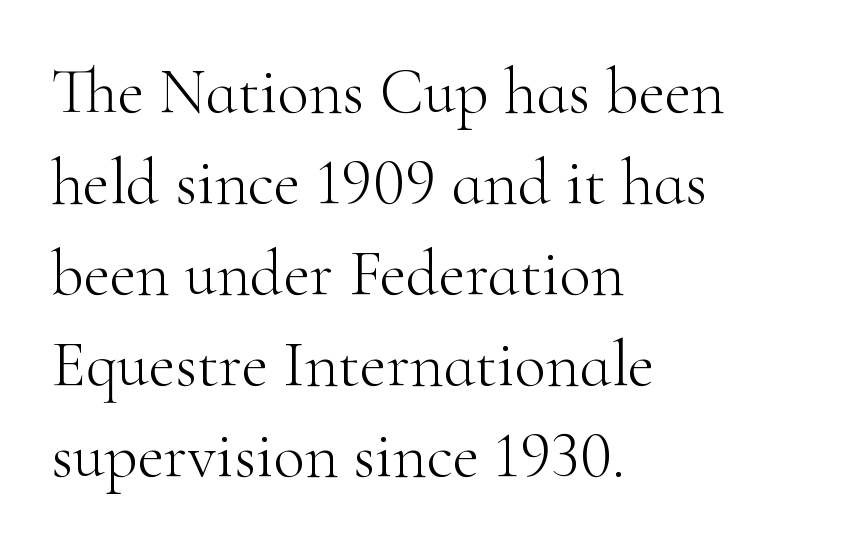
Spacing between characters is what you'd get straight out of the box. Regarding serifs, this sample has them. The vertical gap from one line to the next is medium. The letterforms sit at book weight or below.
